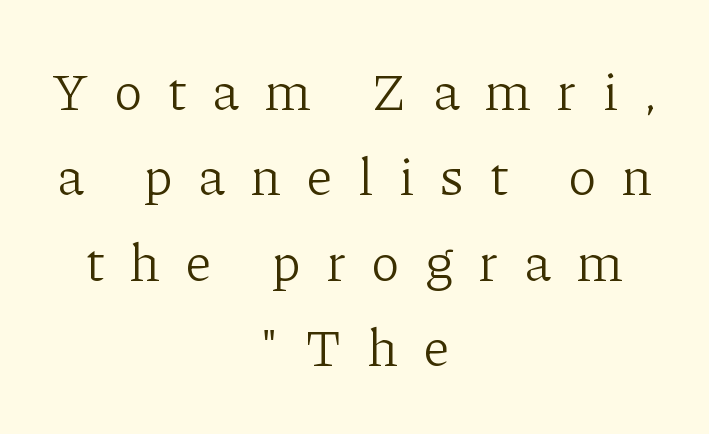
The image shows 53 px light serif type, upright; set centered, normal line spacing (1.61x), unusually wide letter spacing (+0.49 em), not underlined; low stroke contrast and a medium x-height.
